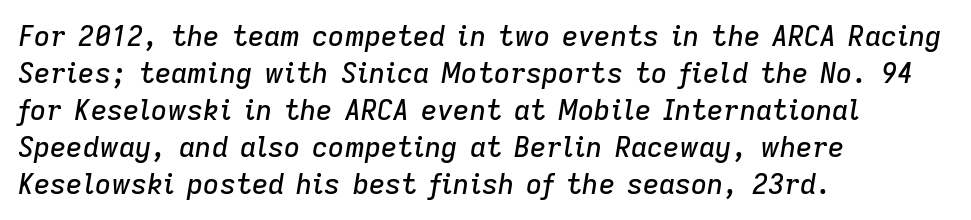
{"italic": "yes", "lean": "right", "slant_degrees": 9, "width": "normal", "stroke_contrast": "low", "x_height": "medium", "monospaced": "no", "underline": "no", "align": "left", "line_spacing": "normal", "line_spacing_ratio": 1.32, "letter_spacing": "normal", "letter_spacing_em": 0.0, "glyph_px": 28}
